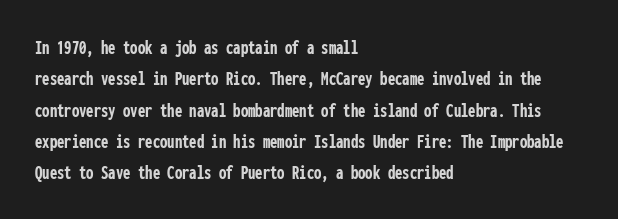
The image shows 21 px bold type, upright; set left-aligned, normal line spacing (1.49x), normal letter spacing, not underlined.
